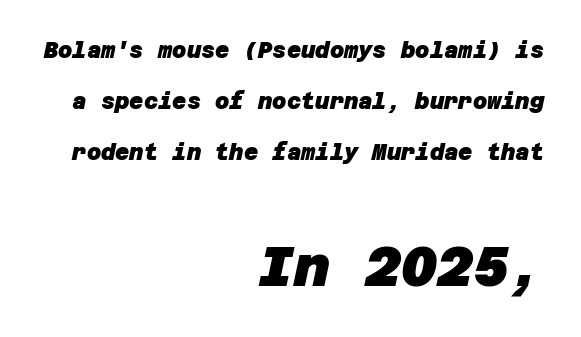
This block would shrink considerably if given ordinary leading; it's expanded now. No extra tracking has been applied to these lines. The letters are bold, with thick, heavy strokes. Underlining? Definitely not there. Typographically, this falls in the sans-serif category. The lines in this sample share a right terminus and differ only in where they begin.
